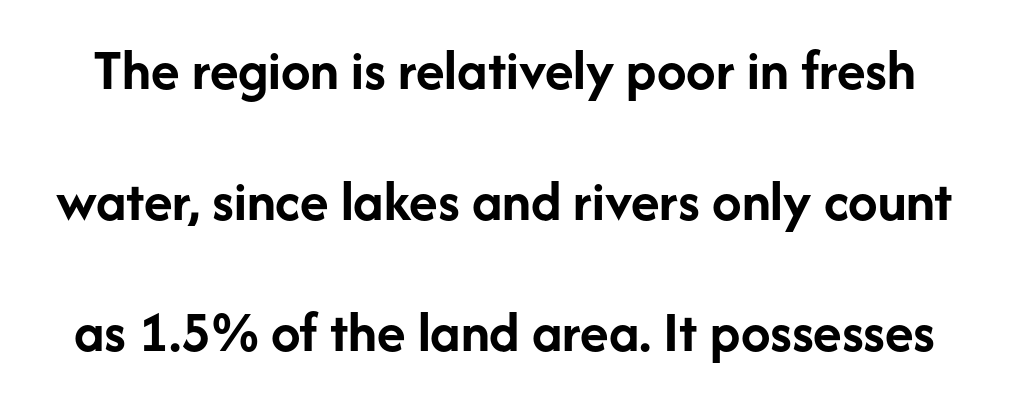
Q: Is the text bold? A: Yes.
Q: Is the text italic (slanted)? A: No, it is upright.
Q: Is the typeface a serif or a sans-serif typeface? A: Sans-serif.
Q: Is the text underlined? A: No.
Q: Is the spacing between letters normal or unusually wide? A: Normal.
Q: Is the spacing between lines tight, normal or loose? A: Loose.
Q: Width (condensed, normal, or wide)? A: Normal.
Q: Stroke contrast? A: Low.
Q: x-height? A: Medium.
Q: Monospaced? A: No.
